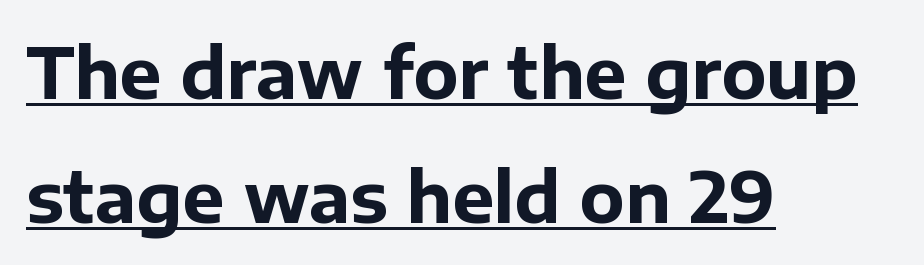
{"serif": "no", "italic": "no", "bold": "yes", "weight": "bold", "width": "normal", "stroke_contrast": "low", "x_height": "medium", "monospaced": "no", "underline": "yes", "align": "left", "line_spacing_ratio": 1.77, "letter_spacing": "normal", "letter_spacing_em": 0.0, "glyph_px": 70}
